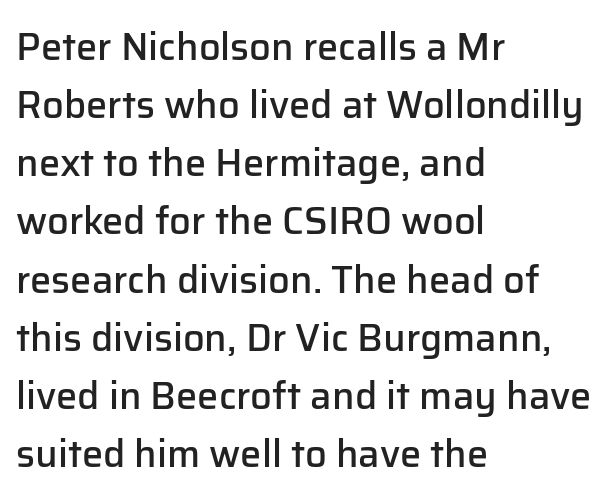
The image shows 38 px semibold sans-serif type, upright; set left-aligned, normal line spacing (1.53x), normal letter spacing, not underlined; low stroke contrast and a medium x-height.
